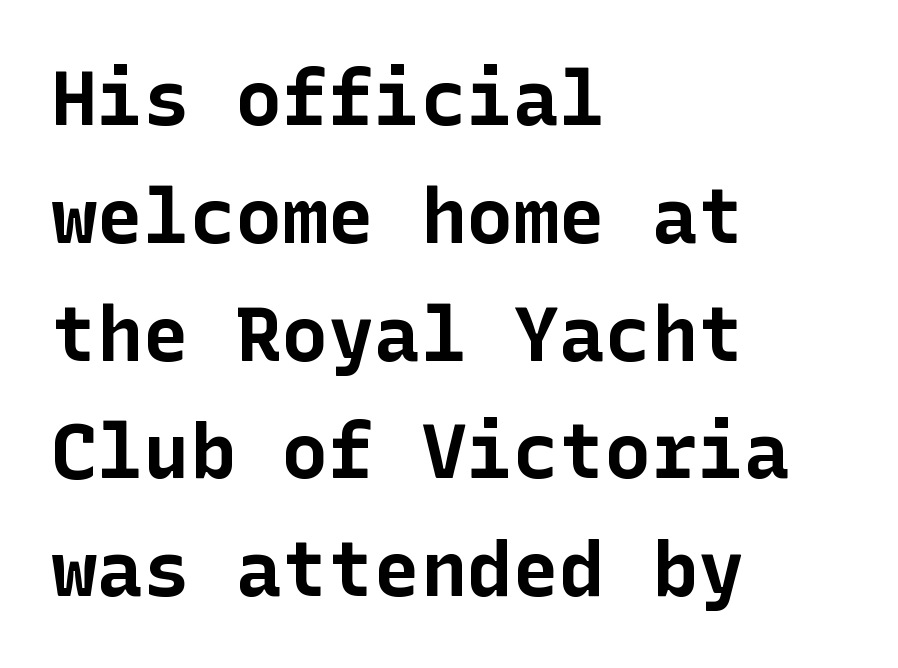
Q: Is the text bold? A: Yes.
Q: Is the text italic (slanted)? A: No, it is upright.
Q: Is the typeface a serif or a sans-serif typeface? A: Sans-serif.
Q: Is the text underlined? A: No.
Q: How is the paragraph aligned? A: Left-aligned.
Q: Is the spacing between letters normal or unusually wide? A: Normal.
Q: Is the spacing between lines tight, normal or loose? A: Normal.
Q: Width (condensed, normal, or wide)? A: Normal.
Q: Stroke contrast? A: Low.
Q: x-height? A: Medium.
